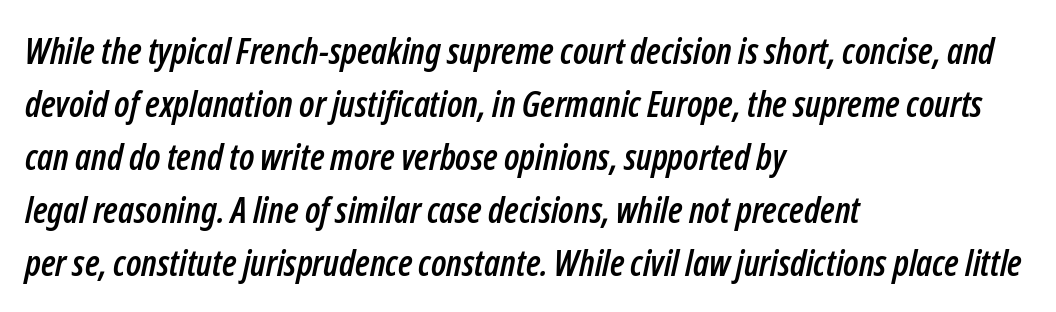
{"italic": "yes", "lean": "right", "slant_degrees": 12, "width": "condensed", "stroke_contrast": "low", "x_height": "medium", "monospaced": "no", "underline": "no", "align": "left", "line_spacing": "normal", "line_spacing_ratio": 1.47, "letter_spacing": "normal", "letter_spacing_em": 0.0, "glyph_px": 36}
